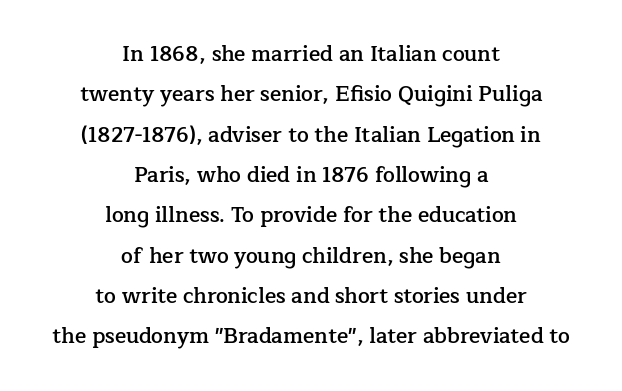
The image shows 21 px text type, upright; set centered, loose line spacing (1.92x), normal letter spacing, not underlined.
